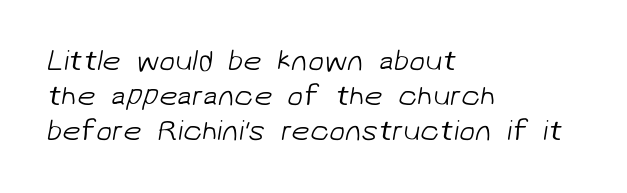
The image shows 29 px light sans-serif type; set left-aligned, line spacing 1.21x, normal letter spacing, not underlined; low stroke contrast and a medium x-height.
